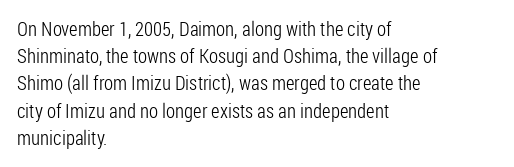
Q: Is the text bold? A: No.
Q: Is the text italic (slanted)? A: No, it is upright.
Q: Is the text underlined? A: No.
Q: How is the paragraph aligned? A: Left-aligned.
Q: Is the spacing between letters normal or unusually wide? A: Normal.
Q: Is the spacing between lines tight, normal or loose? A: Normal.
